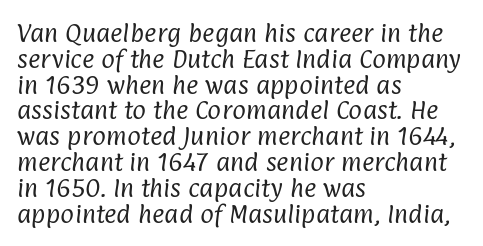
{"bold": "no", "underline": "no", "align": "left", "line_spacing_ratio": 1.23, "letter_spacing": "normal", "letter_spacing_em": 0.0, "glyph_px": 21}
